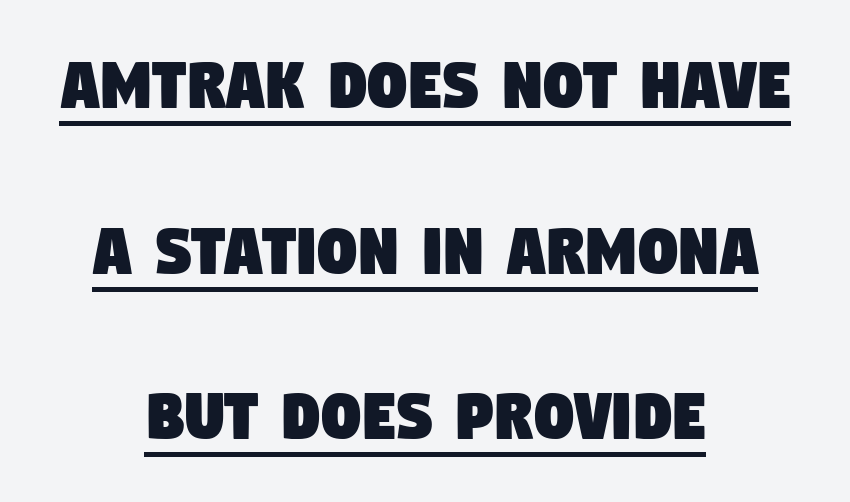
One-word summary of the alignment: center. This sample uses plain, unmodified letter spacing. The words here are underlined. A typesetter would label this face a sans.
